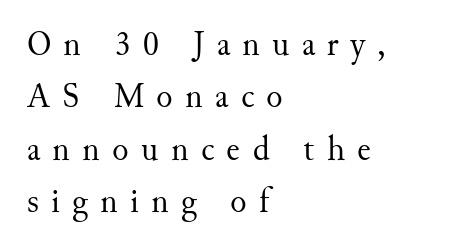
{"serif": "yes", "italic": "no", "bold": "no", "weight": "regular", "width": "normal", "stroke_contrast": "medium", "x_height": "small", "monospaced": "no", "underline": "no", "align": "left", "line_spacing": "normal", "line_spacing_ratio": 1.54, "letter_spacing": "wide", "letter_spacing_em": 0.36, "glyph_px": 34}
